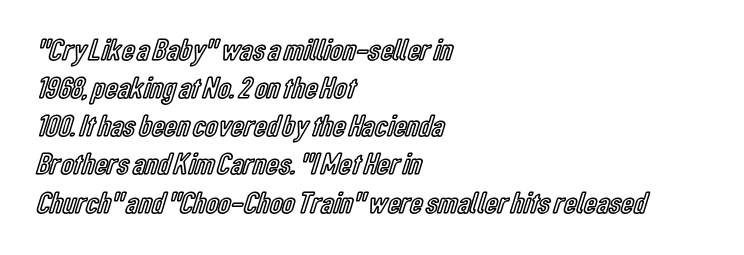
This sample has the flowing, uneven cadence of proportional lettering. The baseline area is clear. This rendering leaves character spacing at its baseline value. Teacher's note: observe the even left margin — that is flush-left alignment.
